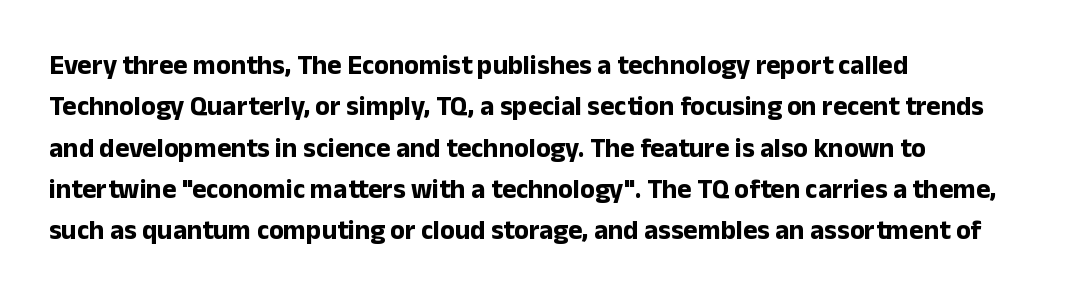
The image shows 27 px bold type, upright; set left-aligned, normal line spacing (1.53x), normal letter spacing, not underlined.
